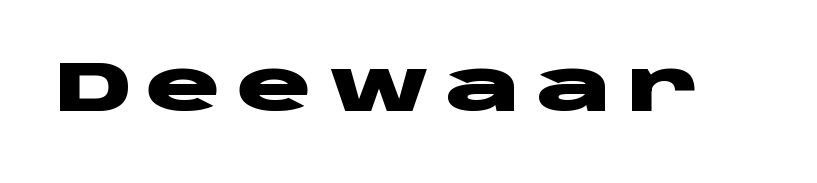
Q: Is the text bold? A: Yes.
Q: Is the text italic (slanted)? A: No, it is upright.
Q: Is the typeface a serif or a sans-serif typeface? A: Sans-serif.
Q: Is the text underlined? A: No.
Q: Is the spacing between letters normal or unusually wide? A: Unusually wide.
Q: Width (condensed, normal, or wide)? A: Wide.
Q: Stroke contrast? A: Low.
Q: x-height? A: Large.
Q: Monospaced? A: No.
